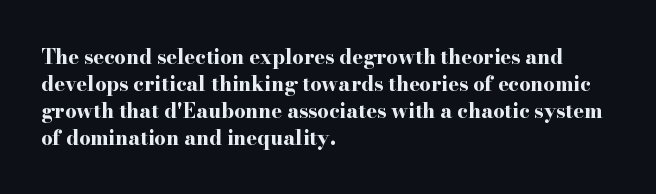
{"italic": "no", "bold": "yes", "underline": "no", "align": "left", "line_spacing": "normal", "line_spacing_ratio": 1.35, "letter_spacing": "normal", "letter_spacing_em": 0.0, "glyph_px": 20}
